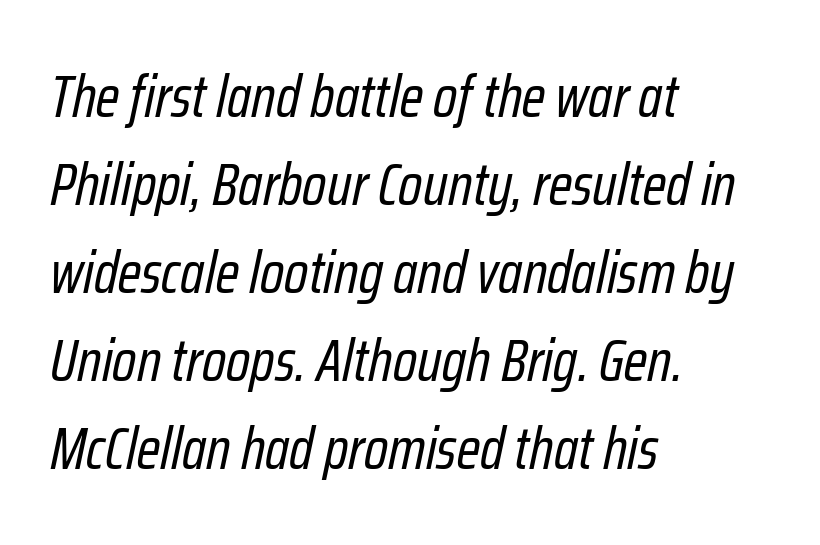
This sample has the flowing, uneven cadence of proportional lettering. You could call the tracking neutral — neither tight nor loose. In terms of posture, this sample is oblique. Descenders hang freely into open space. Alignment: flush left. Does the leading feel generous? No, just average.
